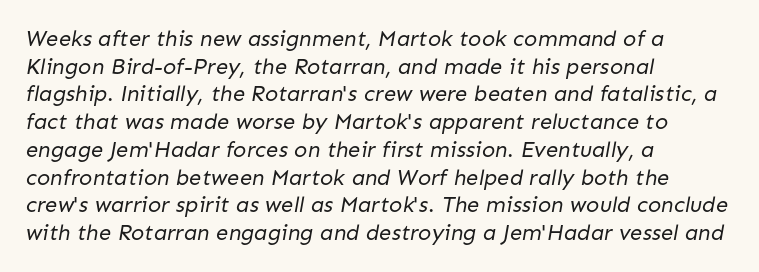
{"bold": "no", "underline": "no", "align": "left", "line_spacing": "normal", "line_spacing_ratio": 1.26, "letter_spacing": "normal", "letter_spacing_em": 0.0, "glyph_px": 22}
